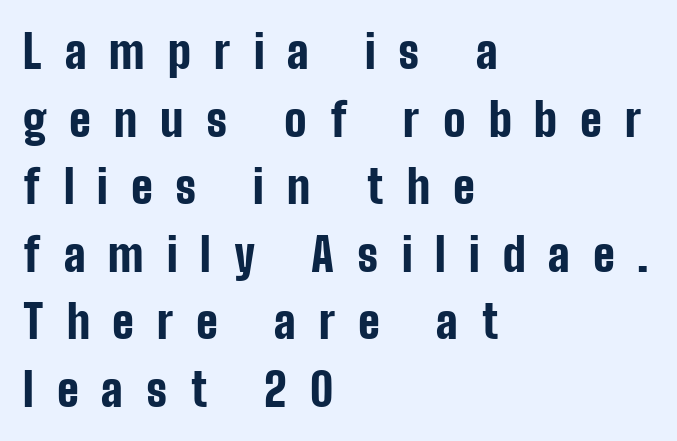
The image shows 46 px bold, condensed sans-serif type, upright; set left-aligned, normal line spacing (1.47x), unusually wide letter spacing (+0.5 em), not underlined; low stroke contrast and a medium x-height.
